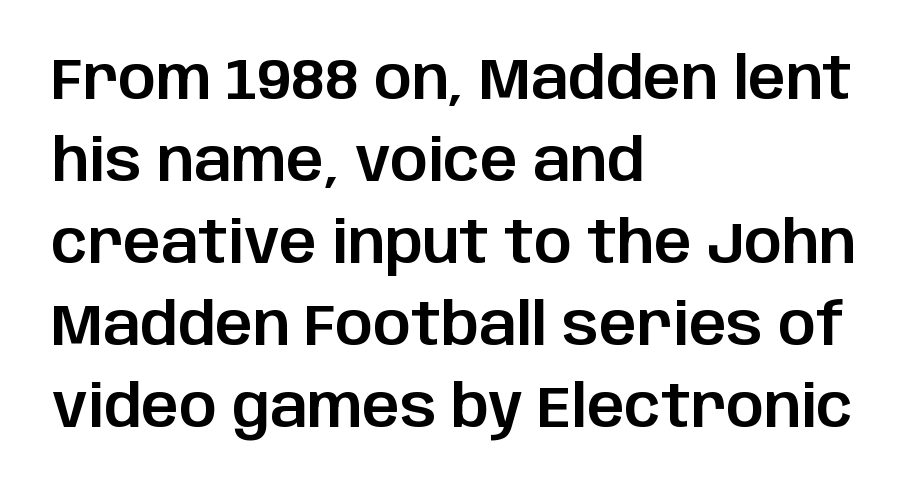
Q: Is the text italic (slanted)? A: No, it is upright.
Q: Is the typeface a serif or a sans-serif typeface? A: Sans-serif.
Q: Is the text underlined? A: No.
Q: How is the paragraph aligned? A: Left-aligned.
Q: Is the spacing between letters normal or unusually wide? A: Normal.
Q: Is the spacing between lines tight, normal or loose? A: Normal.
Q: Width (condensed, normal, or wide)? A: Normal.
Q: Stroke contrast? A: Low.
Q: x-height? A: Large.
Q: Monospaced? A: No.
